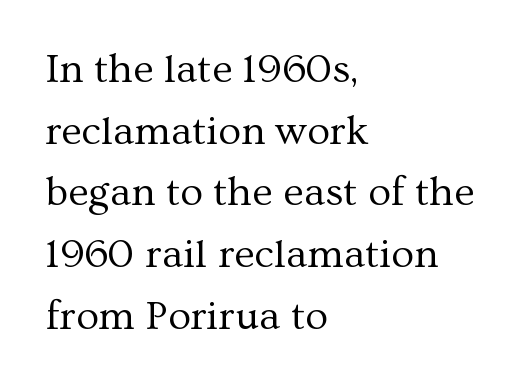
A clean baseline with only descenders dipping below it. The font is comparable to plain body text, perhaps lighter. Where is the straight margin? On the left. No extra tracking has been applied to these lines. Serifs: yes, visible at the terminals of the letterforms.
